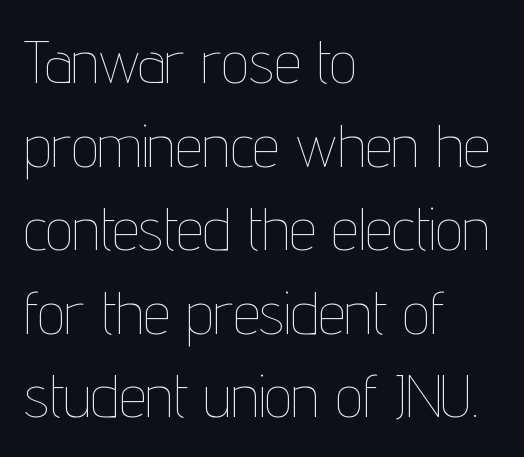
{"italic": "no", "bold": "no", "weight": "thin", "width": "condensed", "stroke_contrast": "low", "x_height": "medium", "monospaced": "no", "underline": "no", "align": "left", "line_spacing": "normal", "line_spacing_ratio": 1.37, "letter_spacing": "normal", "letter_spacing_em": 0.0, "glyph_px": 61}
